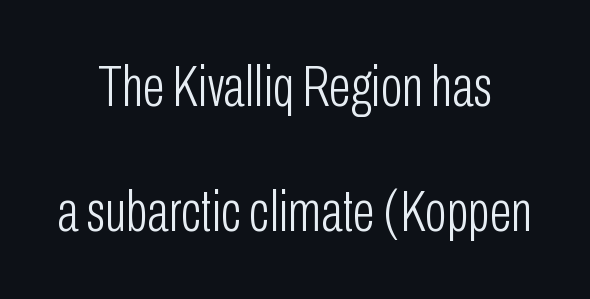
{"serif": "no", "italic": "no", "bold": "no", "weight": "light", "width": "condensed", "stroke_contrast": "low", "x_height": "medium", "monospaced": "no", "underline": "no", "align": "center", "line_spacing": "loose", "line_spacing_ratio": 2.15, "letter_spacing": "normal", "letter_spacing_em": 0.0, "glyph_px": 58}
